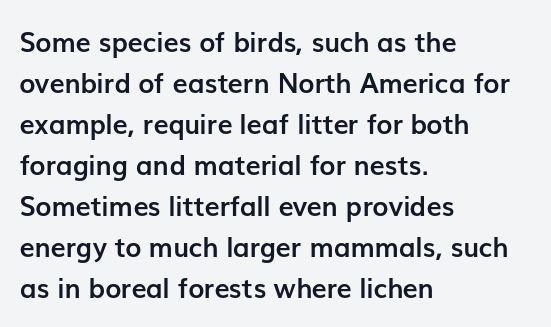
The image shows 27 px bold type, upright; set left-aligned, normal line spacing (1.52x), normal letter spacing, not underlined.
